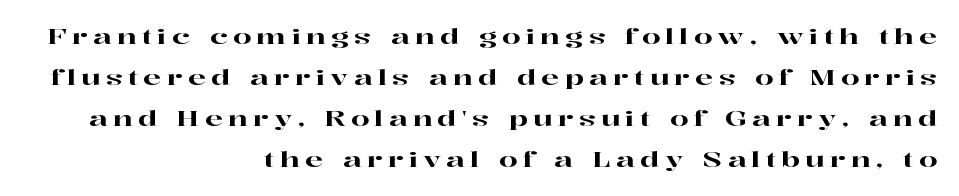
{"italic": "no", "underline": "no", "align": "right", "line_spacing": "loose", "line_spacing_ratio": 1.95, "letter_spacing": "wide", "letter_spacing_em": 0.25, "glyph_px": 21}
